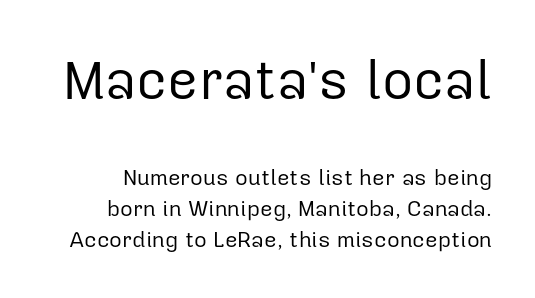
The image shows 54 px regular-weight sans-serif type, upright; set normal line spacing (1.41x), normal letter spacing, not underlined; the first (top) block is 2.45x larger; low stroke contrast and a medium x-height.
